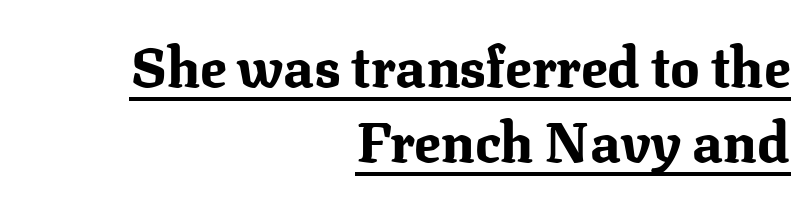
The image shows 55 px bold serif type, upright; set right-aligned, normal line spacing (1.37x), normal letter spacing, underlined; medium stroke contrast and a medium x-height.
